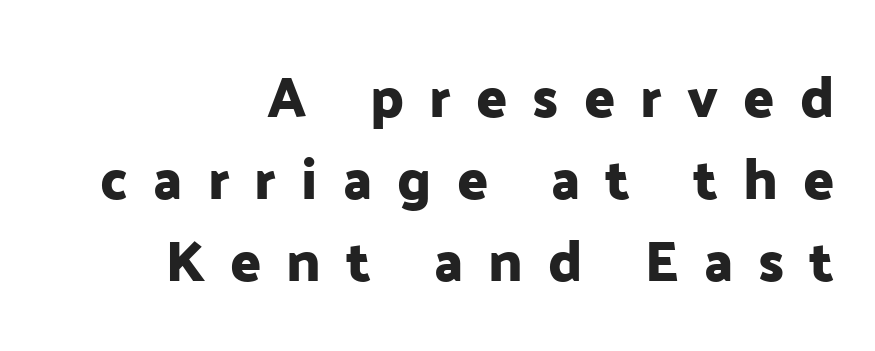
Every character sits straight up, as roman type does. In terms of letterspacing, this is a distinctly airy, spread setting. The letters advance in unequal steps, a hallmark of proportional type. Serif or sans? Sans — the stroke terminals are bare. The specimen omits any rule beneath the text block's lines. Honestly, the row spacing looks completely unremarkable.
